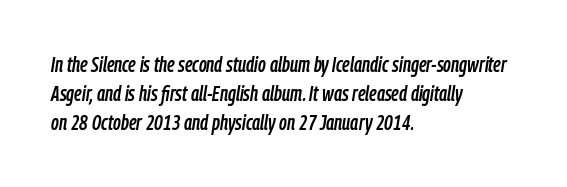
Unmarked baselines from the first word to the last. Italic? Definitely — the glyphs are oblique. Casual observation: everything's shoved over to the left. Observe the ordinary spacing: letters are neighbours, not strangers. Whoever set this chose a conventional vertical rhythm.
